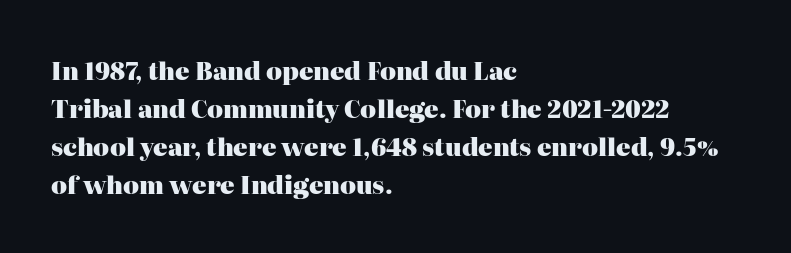
The space between consecutive lines is moderate. Alignment: flush left. The passage shown is not underscored anywhere. The type is set solid horizontally, with unmodified tracking. The characters look thick and weighty, a clear bold. Unlike italic type, these characters show no tilt at all.
